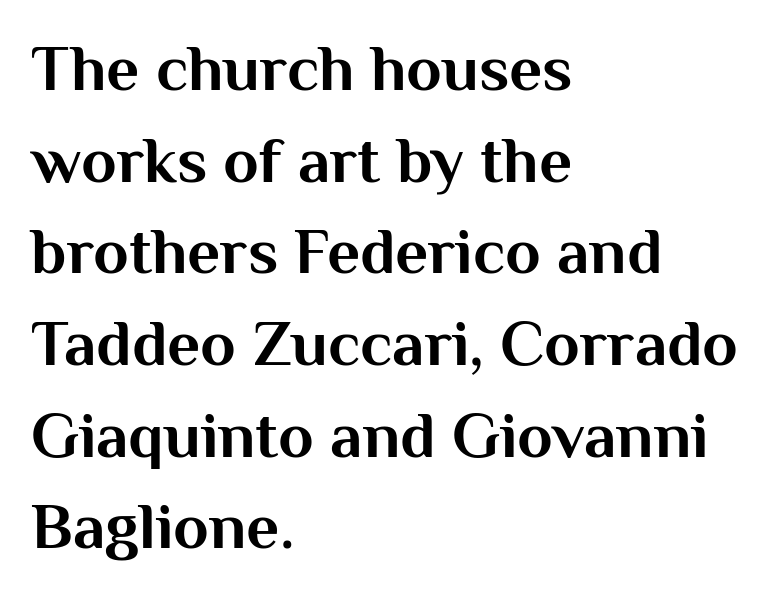
Q: Is the text bold? A: Yes.
Q: Is the text italic (slanted)? A: No, it is upright.
Q: Is the typeface a serif or a sans-serif typeface? A: Sans-serif.
Q: Is the text underlined? A: No.
Q: How is the paragraph aligned? A: Left-aligned.
Q: Is the spacing between letters normal or unusually wide? A: Normal.
Q: Is the spacing between lines tight, normal or loose? A: Normal.
Q: Width (condensed, normal, or wide)? A: Normal.
Q: Stroke contrast? A: Medium.
Q: x-height? A: Medium.
Q: Monospaced? A: No.
